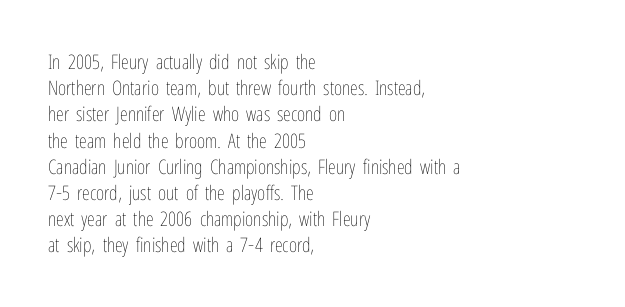
No chunkiness to these letters — they're not bold. Alignment: flush left. Do the letters lean? They stand straight. Horizontal bands of white between lines are of average thickness. Has an underline been added? It has not. Is the letter spacing exaggerated? No — it looks like the ordinary default.
